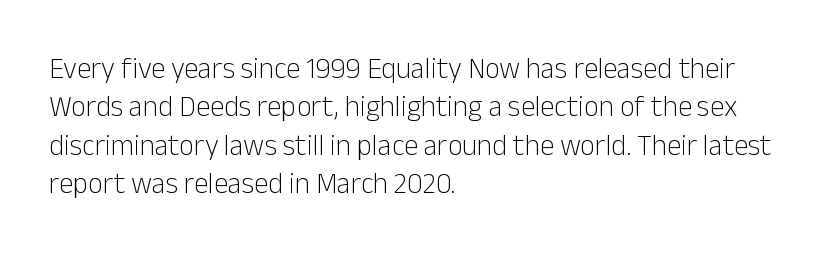
The image shows 29 px light sans-serif type, upright; set left-aligned, normal line spacing (1.32x), normal letter spacing, not underlined; low stroke contrast and a medium x-height.
